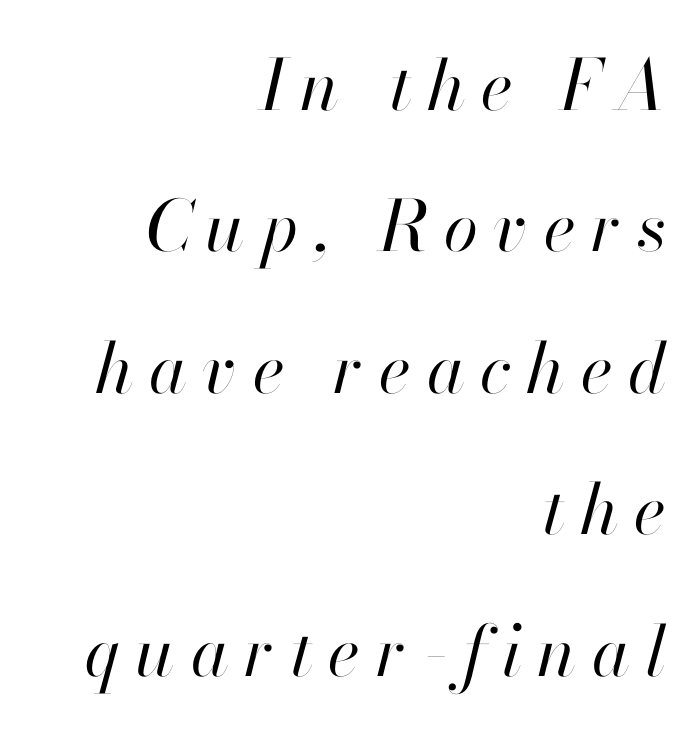
Q: Is the text bold? A: No.
Q: Is the text italic (slanted)? A: Yes, it leans right by about 13 degrees.
Q: Is the text underlined? A: No.
Q: How is the paragraph aligned? A: Right-aligned.
Q: Is the spacing between letters normal or unusually wide? A: Unusually wide.
Q: Is the spacing between lines tight, normal or loose? A: Loose.
Q: Width (condensed, normal, or wide)? A: Normal.
Q: Stroke contrast? A: High.
Q: x-height? A: Small.
Q: Monospaced? A: No.
